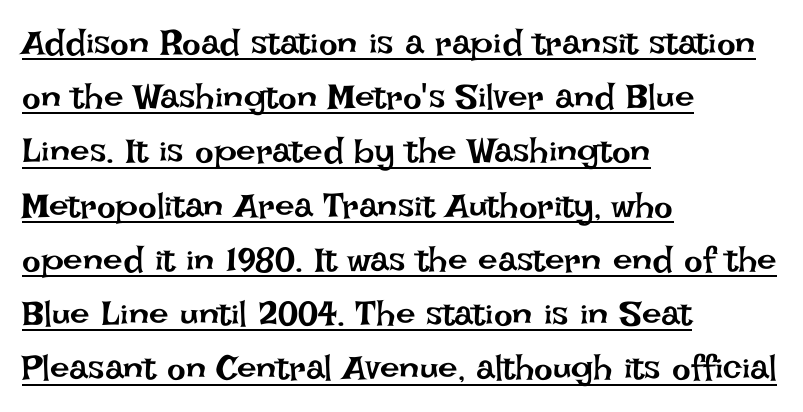
{"italic": "no", "bold": "no", "weight": "regular", "width": "normal", "stroke_contrast": "low", "x_height": "large", "monospaced": "no", "underline": "yes", "align": "left", "line_spacing": "normal", "line_spacing_ratio": 1.55, "letter_spacing": "normal", "letter_spacing_em": 0.0, "glyph_px": 35}
